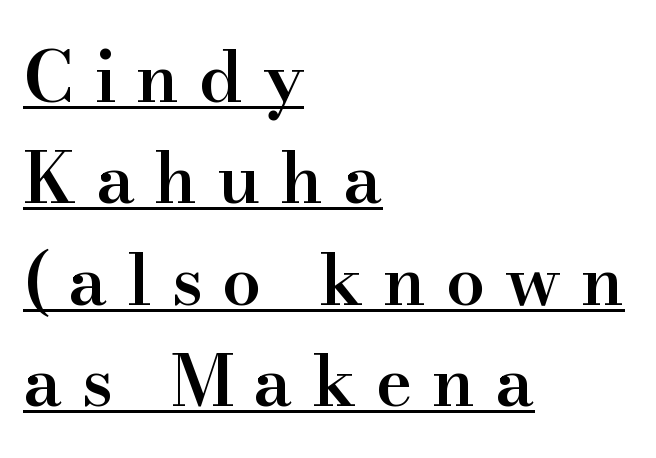
The image shows 70 px semibold serif type, upright; set left-aligned, normal line spacing (1.45x), unusually wide letter spacing (+0.28 em), underlined; high stroke contrast and a small x-height.
